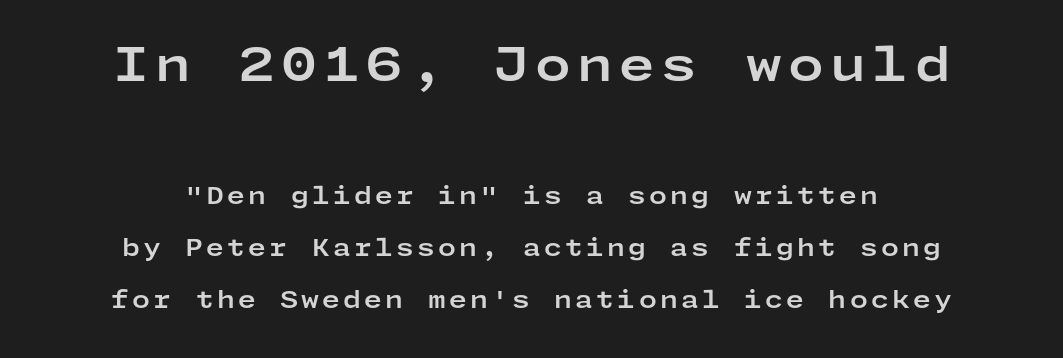
These words are printed bold, with thick strokes throughout. The string is rendered with underlining switched off. Students, observe: this is what heavily led, spacious text looks like. This sample uses an upright cut, with every glyph sitting square on the baseline.
